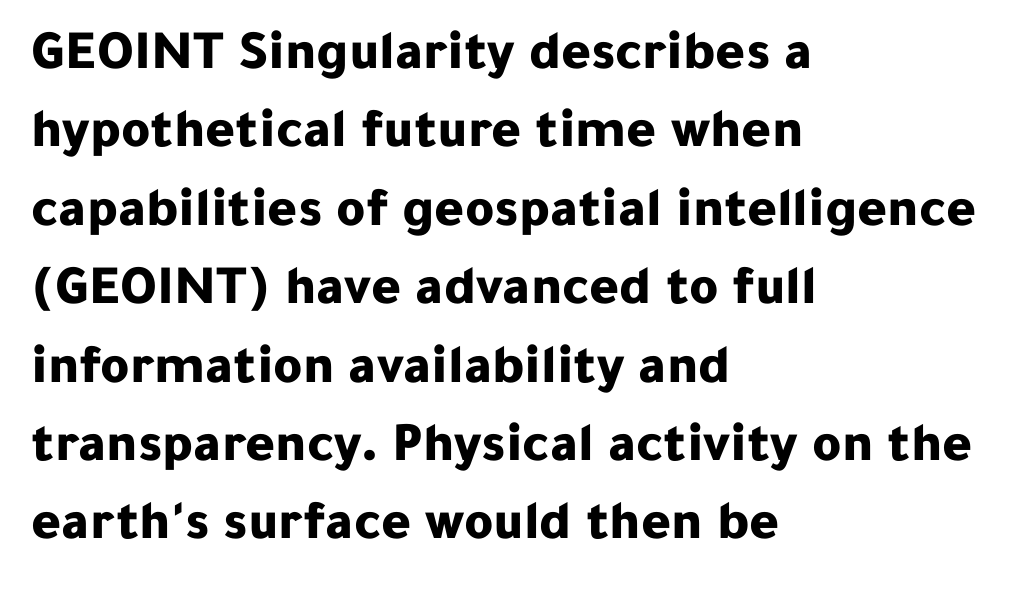
{"serif": "no", "italic": "no", "bold": "yes", "weight": "bold", "width": "normal", "stroke_contrast": "low", "x_height": "medium", "monospaced": "no", "underline": "no", "align": "left", "line_spacing": "normal", "line_spacing_ratio": 1.4, "letter_spacing": "normal", "letter_spacing_em": 0.0, "glyph_px": 56}
